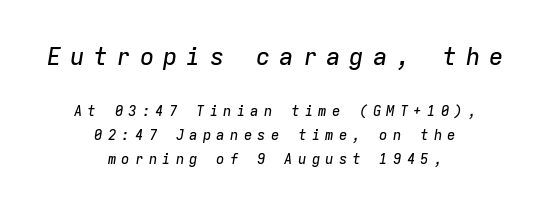
Q: Is the text italic (slanted)? A: Yes, it leans right by about 9 degrees.
Q: Is the text underlined? A: No.
Q: How is the paragraph aligned? A: Centered.
Q: Is the spacing between letters normal or unusually wide? A: Unusually wide.
Q: Which block of text is set in a larger size, the first (top) or the second (bottom)? A: The first (top) one.
